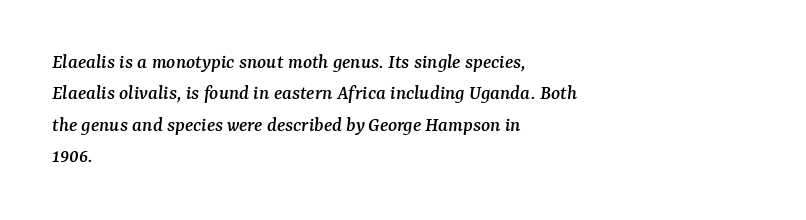
{"italic": "yes", "lean": "right", "slant_degrees": 7, "underline": "no", "align": "left", "line_spacing": "normal", "line_spacing_ratio": 1.49, "letter_spacing": "normal", "letter_spacing_em": 0.0, "glyph_px": 21}
